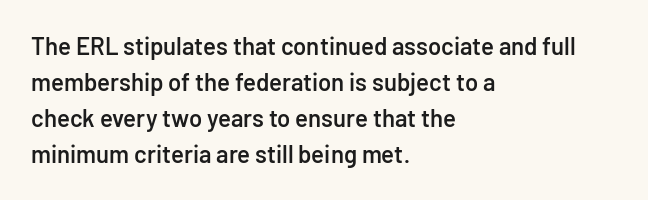
The image shows 24 px text type, upright; set left-aligned, normal line spacing (1.5x), normal letter spacing, not underlined.
